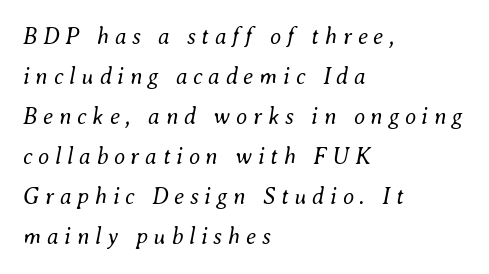
Teacher's note: observe the even left margin — that is flush-left alignment. Clear beneath every line of the passage. The characters are drawn with everyday or finer stroke widths. There is plenty of visible air inserted between adjacent glyphs. The passage shown leans; its letterforms are oblique.
